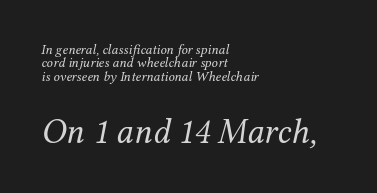
The image shows 36 px regular-weight serif type, italic (leaning right); set left-aligned, tight line spacing (0.95x), normal letter spacing, not underlined; the second (bottom) block is 2.57x larger; medium stroke contrast and a medium x-height.
